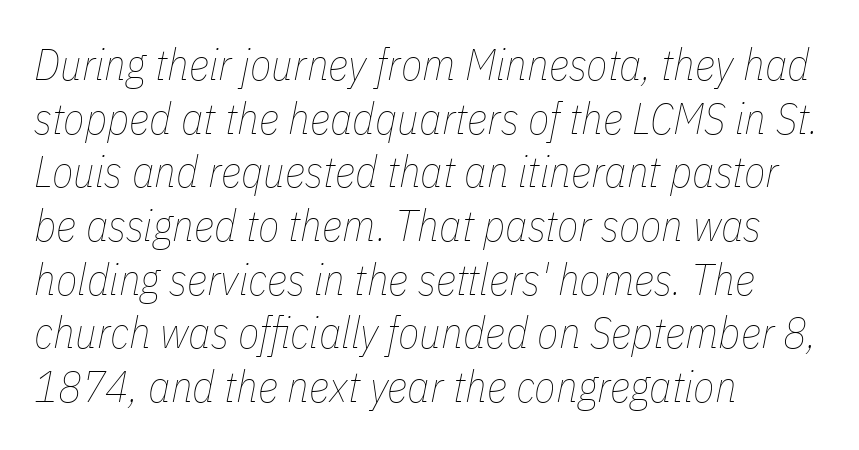
Clear beneath every line of the passage. You could not count columns in this text — the font is proportionally spaced. The specimen reads as italic at a glance. No heavy texture on the line: the type isn't bold. Leftover space on each line is placed entirely after the last word.
